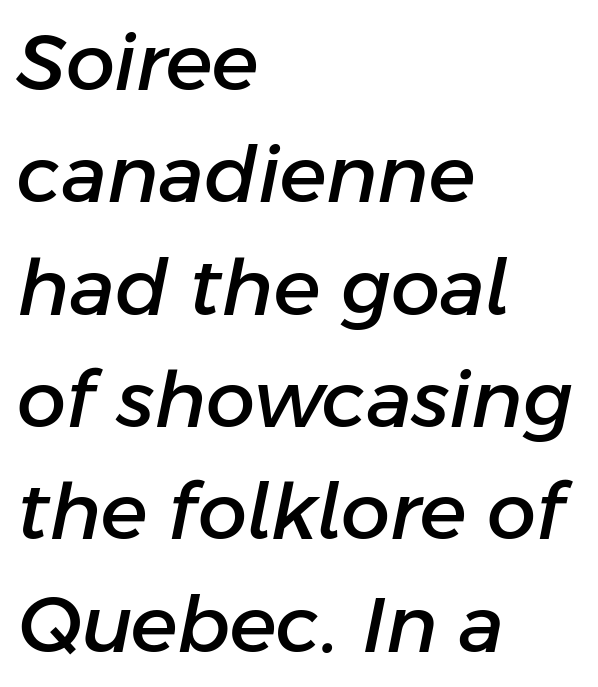
Q: Is the text italic (slanted)? A: Yes, it leans right by about 11 degrees.
Q: Is the text underlined? A: No.
Q: How is the paragraph aligned? A: Left-aligned.
Q: Is the spacing between letters normal or unusually wide? A: Normal.
Q: Is the spacing between lines tight, normal or loose? A: Normal.
Q: Width (condensed, normal, or wide)? A: Normal.
Q: Stroke contrast? A: Low.
Q: x-height? A: Medium.
Q: Monospaced? A: No.
